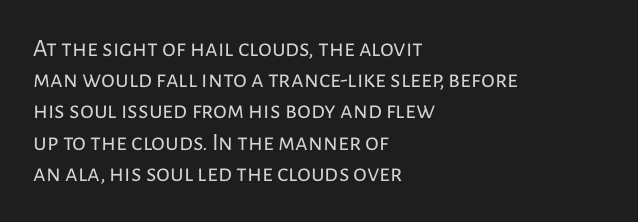
The image shows 25 px text type, upright; set left-aligned, normal line spacing (1.25x), normal letter spacing, not underlined.
